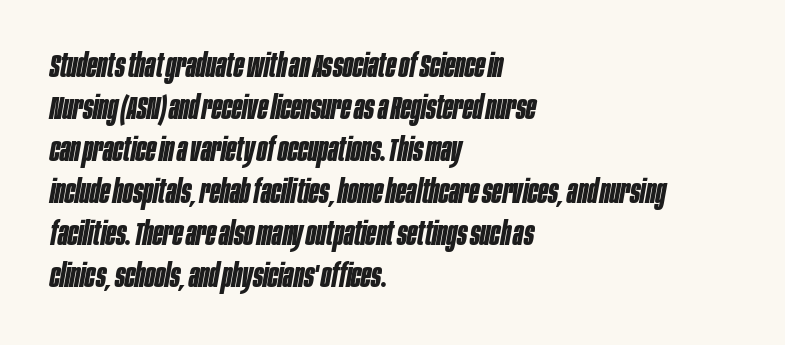
Q: Is the text bold? A: Yes.
Q: Is the text italic (slanted)? A: Yes, it leans right by about 10 degrees.
Q: Is the text underlined? A: No.
Q: How is the paragraph aligned? A: Left-aligned.
Q: Is the spacing between letters normal or unusually wide? A: Normal.
Q: Is the spacing between lines tight, normal or loose? A: Normal.
Q: Width (condensed, normal, or wide)? A: Condensed.
Q: Stroke contrast? A: Low.
Q: x-height? A: Large.
Q: Monospaced? A: No.
